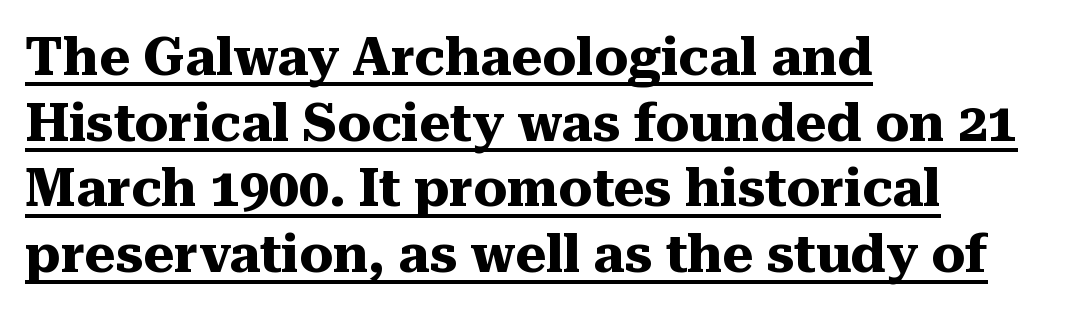
The image shows 53 px heavy serif type, upright; set left-aligned, line spacing 1.24x, normal letter spacing, underlined; medium stroke contrast and a medium x-height.
